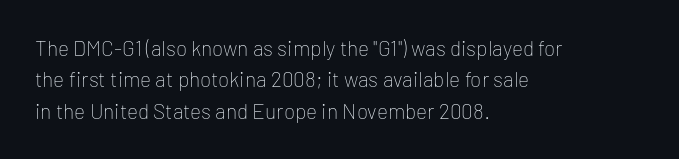
Ordinary non-slanted type is in use. Honestly, the row spacing looks completely unremarkable. These lines keep a tight, regular rhythm from letter to letter. These lines stack with their left ends in a neat column.
